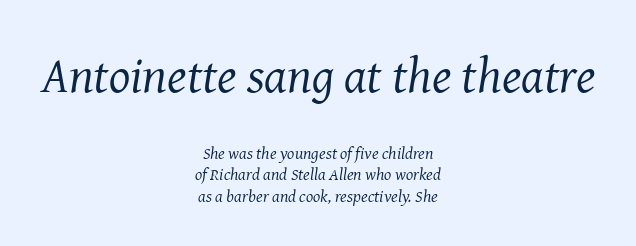
The image shows 50 px regular-weight serif type, italic (leaning right); set centered, normal line spacing (1.26x), normal letter spacing, not underlined; the first (top) block is 2.94x larger; medium stroke contrast and a medium x-height.
